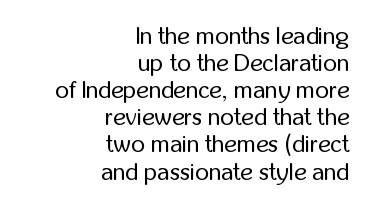
Q: Is the text bold? A: No.
Q: Is the text italic (slanted)? A: No, it is upright.
Q: Is the text underlined? A: No.
Q: How is the paragraph aligned? A: Right-aligned.
Q: Is the spacing between letters normal or unusually wide? A: Normal.
Q: Is the spacing between lines tight, normal or loose? A: Tight.
